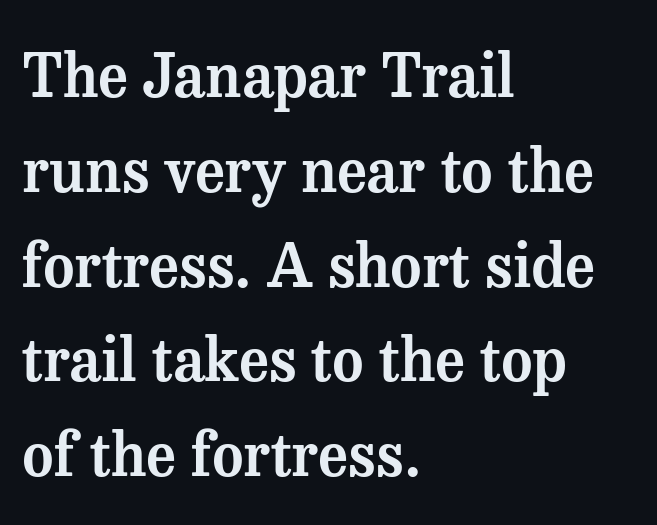
Q: Is the text italic (slanted)? A: No, it is upright.
Q: Is the typeface a serif or a sans-serif typeface? A: Serif.
Q: Is the text underlined? A: No.
Q: How is the paragraph aligned? A: Left-aligned.
Q: Is the spacing between letters normal or unusually wide? A: Normal.
Q: Is the spacing between lines tight, normal or loose? A: Normal.
Q: Width (condensed, normal, or wide)? A: Normal.
Q: Stroke contrast? A: Medium.
Q: x-height? A: Medium.
Q: Monospaced? A: No.
